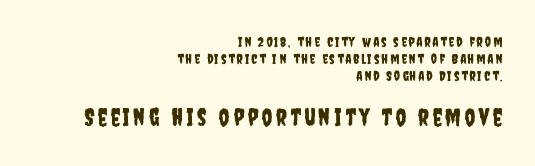
{"italic": "no", "underline": "no", "align": "right", "line_spacing_ratio": 1.21, "larger_block": "second", "size_ratio": 1.71, "glyph_px": 24}
